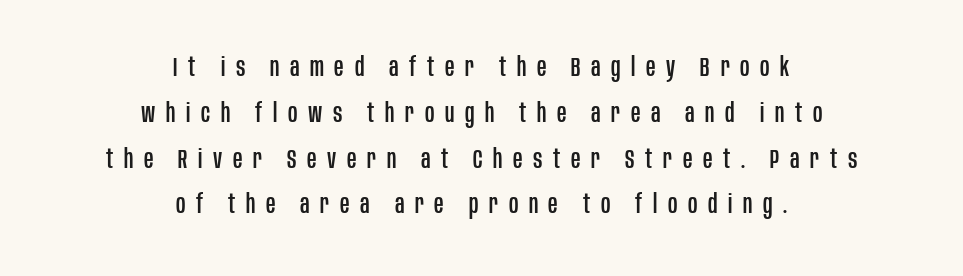
{"italic": "no", "underline": "no", "align": "center", "line_spacing_ratio": 1.76, "letter_spacing": "wide", "letter_spacing_em": 0.41, "glyph_px": 26}
